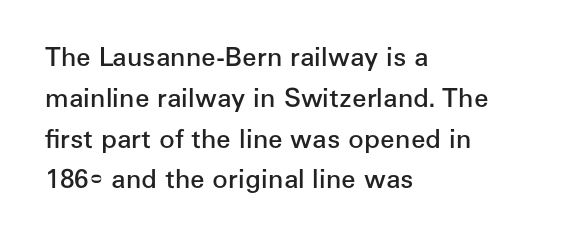
The image shows 26 px text type, upright; set left-aligned, normal line spacing (1.57x), normal letter spacing, not underlined.
